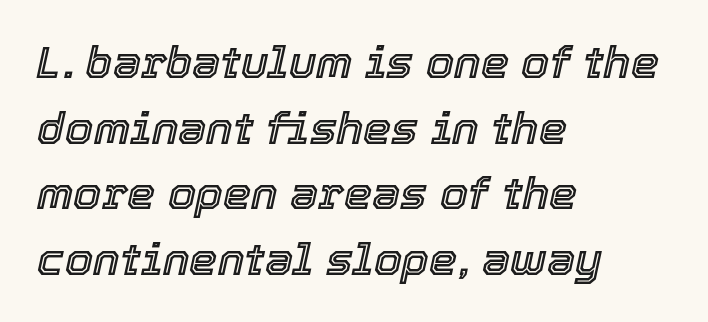
{"italic": "yes", "lean": "right", "slant_degrees": 12, "width": "normal", "x_height": "medium", "monospaced": "no", "underline": "no", "align": "left", "line_spacing": "normal", "line_spacing_ratio": 1.46, "letter_spacing": "normal", "letter_spacing_em": 0.0, "glyph_px": 45}
